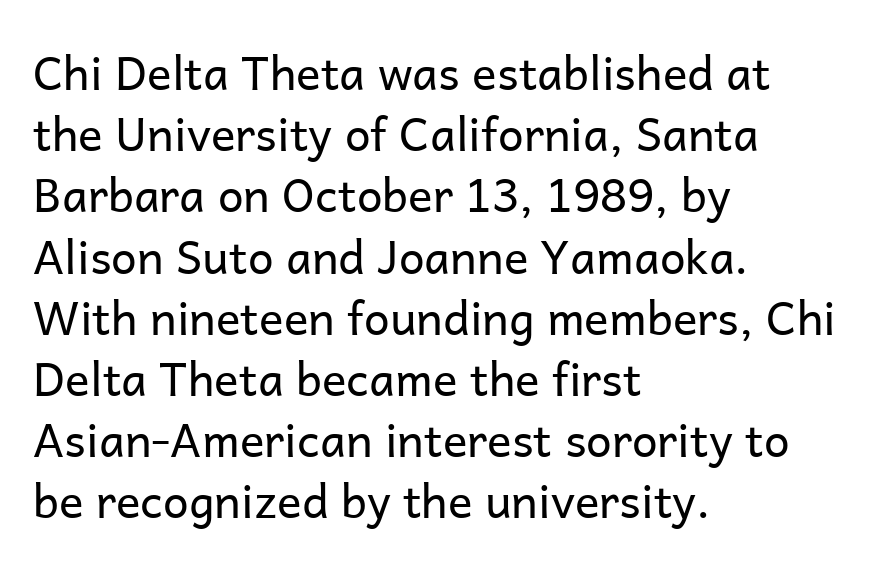
{"serif": "no", "italic": "no", "bold": "no", "weight": "regular", "width": "normal", "stroke_contrast": "low", "x_height": "medium", "monospaced": "no", "underline": "no", "align": "left", "line_spacing": "normal", "line_spacing_ratio": 1.33, "letter_spacing": "normal", "letter_spacing_em": 0.0, "glyph_px": 46}
